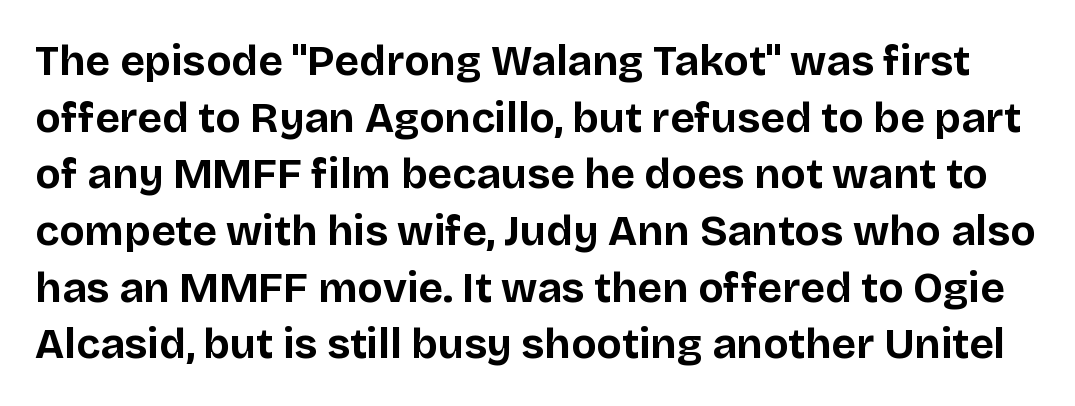
The zone under the glyphs is completely vacant. The face used here is a sans, in the tradition of grotesques and geometrics. In terms of posture, this sample is upright. Between one letter and the next there's only the usual sliver of space. The rendering uses a bold face; every stroke is thick and dark.
